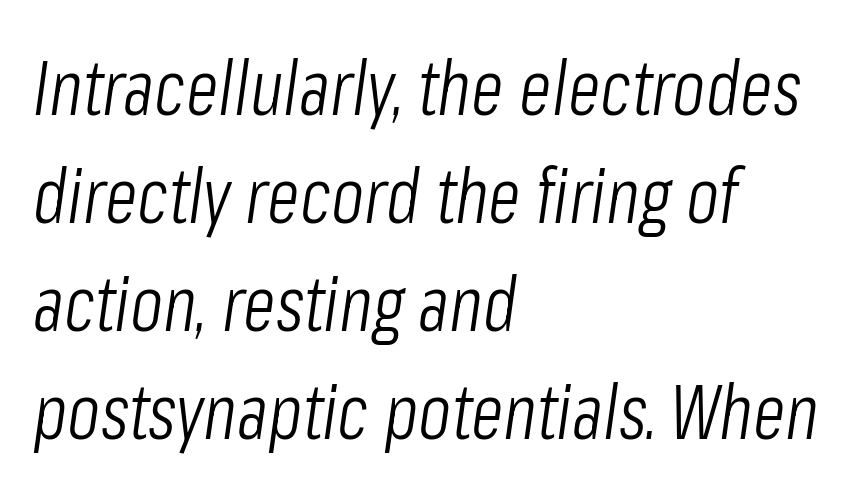
The image shows 76 px light, condensed type, italic (leaning right); set left-aligned, normal line spacing (1.42x), normal letter spacing, not underlined; low stroke contrast and a medium x-height.
